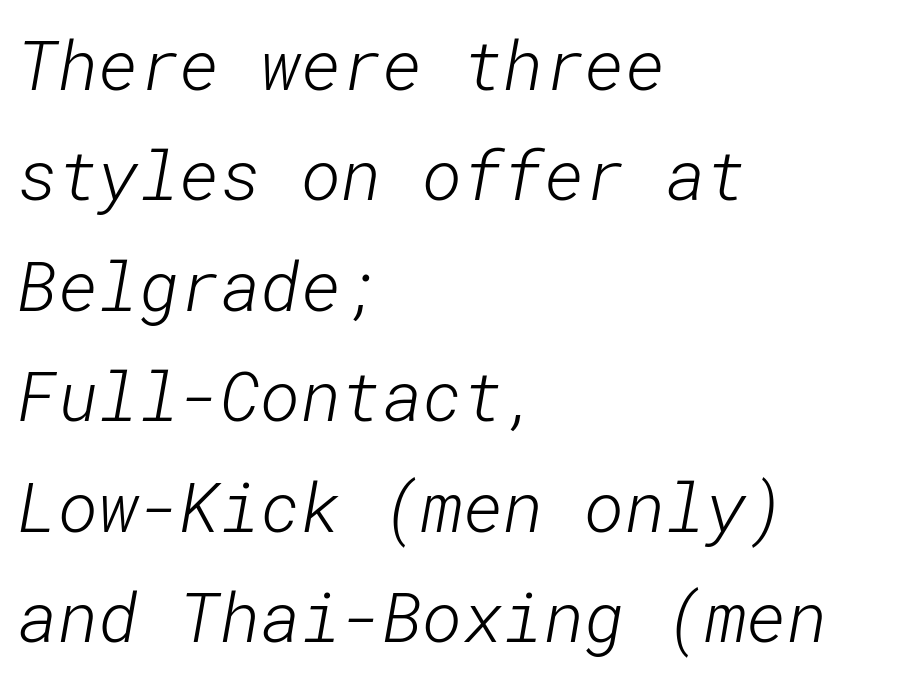
The area under the type is left untouched. Where is the straight margin? On the left. Observe the absence of serifs on each vertical stroke in this sample. Weight: not bold — regular or lighter.
